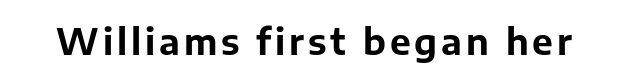
{"serif": "no", "italic": "no", "bold": "yes", "weight": "bold", "width": "normal", "stroke_contrast": "low", "x_height": "medium", "monospaced": "no", "underline": "no", "glyph_px": 35}
